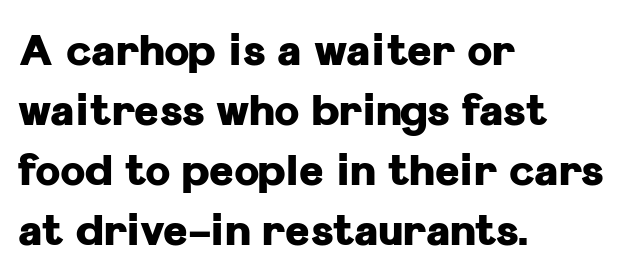
These lines are composed in type without serifs. Students, this is bold: see how much ink each stroke carries. This is the regular roman posture of the typeface. Baseline-to-baseline distance is the conventional proportion of letter height. Leftover space on each line is placed entirely after the last word.
